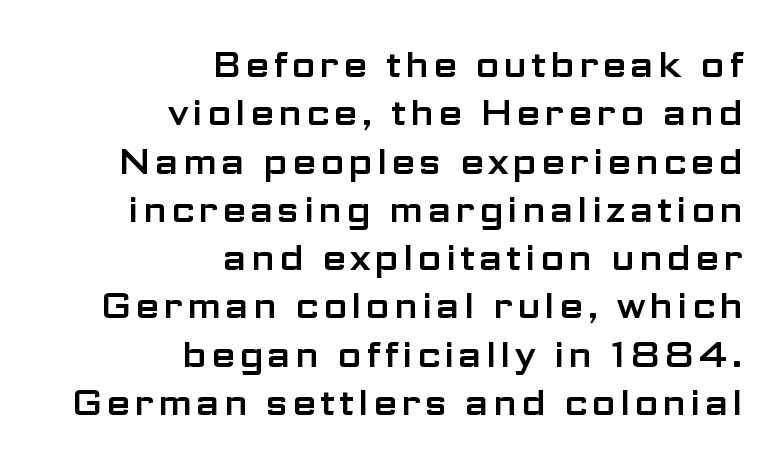
The image shows 35 px wide sans-serif type, upright; set right-aligned, normal line spacing (1.38x), not underlined; low stroke contrast and a medium x-height.
